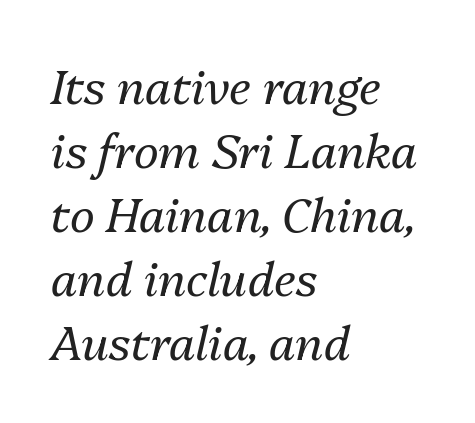
{"italic": "yes", "lean": "right", "slant_degrees": 13, "bold": "no", "weight": "regular", "width": "normal", "stroke_contrast": "medium", "x_height": "medium", "monospaced": "no", "underline": "no", "align": "left", "line_spacing": "normal", "line_spacing_ratio": 1.36, "letter_spacing": "normal", "letter_spacing_em": 0.0, "glyph_px": 47}
